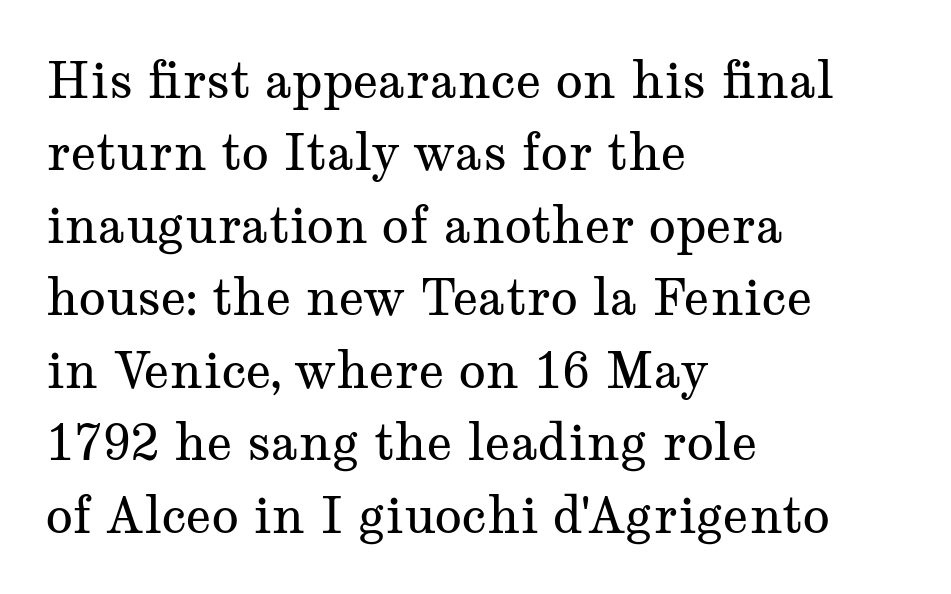
{"serif": "yes", "italic": "no", "bold": "no", "weight": "regular", "width": "wide", "stroke_contrast": "medium", "x_height": "medium", "monospaced": "no", "underline": "no", "align": "left", "line_spacing": "normal", "line_spacing_ratio": 1.45, "letter_spacing": "normal", "letter_spacing_em": 0.0, "glyph_px": 50}
